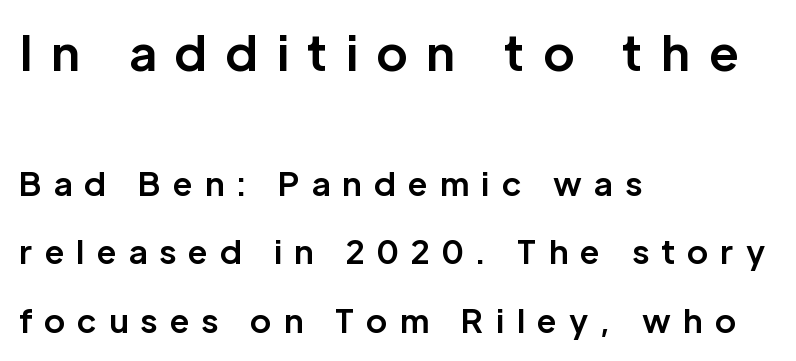
No word sits above an underline. The first block has been scaled up relative to the second. Ordinary non-slanted type is in use. The passage shown is typed in a proportional face where columns would drift.
